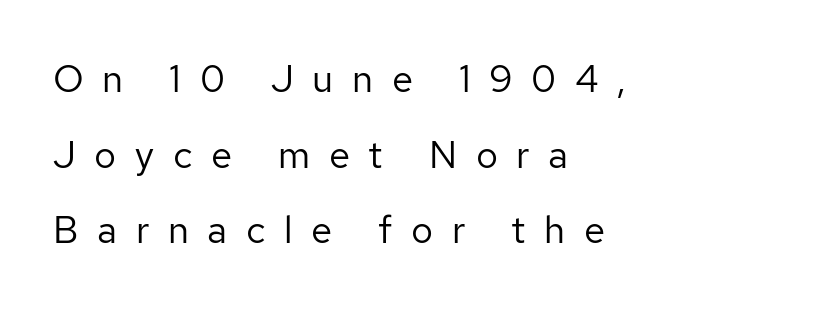
Glance below the letters and you will spot only blank space. You could not count columns in this text — the font is proportionally spaced. A quiet, ordinary-to-light weight characterises the typeface. The tracking jumps out immediately: characters are airy and widely separated.
